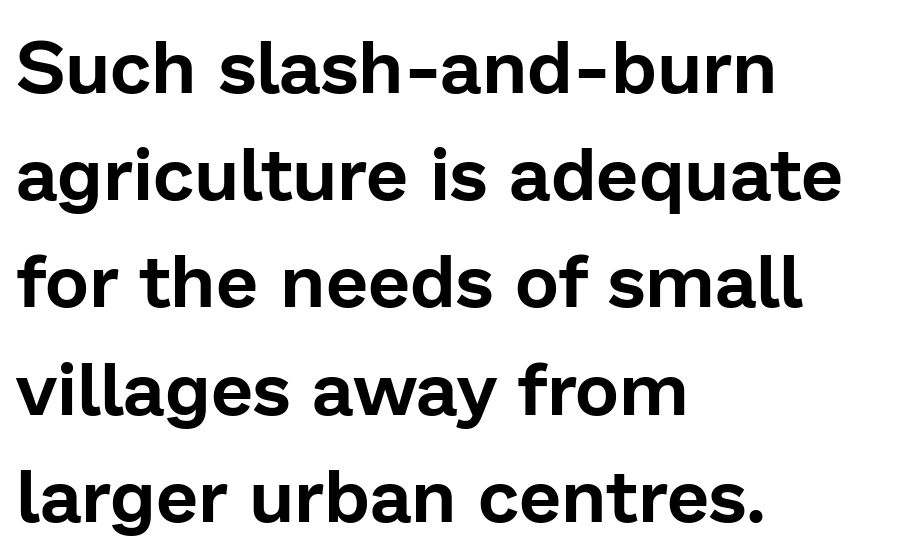
The image shows 75 px sans-serif type, upright; set left-aligned, normal line spacing (1.43x), normal letter spacing, not underlined; low stroke contrast and a medium x-height.
